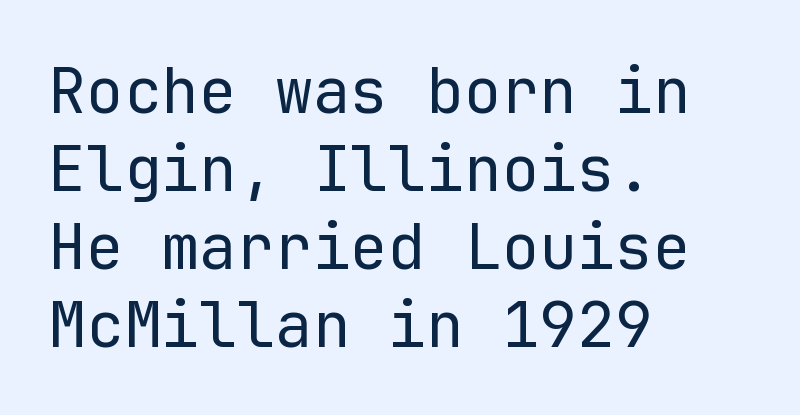
{"serif": "no", "italic": "no", "bold": "no", "weight": "regular", "width": "normal", "stroke_contrast": "low", "x_height": "medium", "monospaced": "yes", "underline": "no", "align": "left", "line_spacing_ratio": 1.24, "letter_spacing": "normal", "letter_spacing_em": 0.0, "glyph_px": 63}
